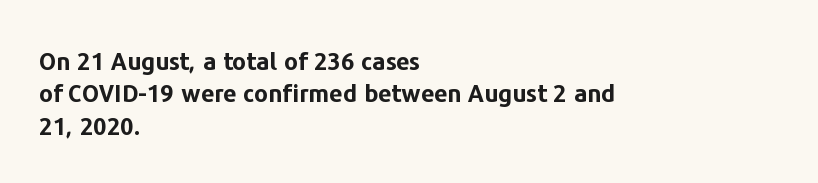
{"italic": "no", "bold": "yes", "underline": "no", "align": "left", "line_spacing": "normal", "line_spacing_ratio": 1.35, "letter_spacing": "normal", "letter_spacing_em": 0.0, "glyph_px": 24}
